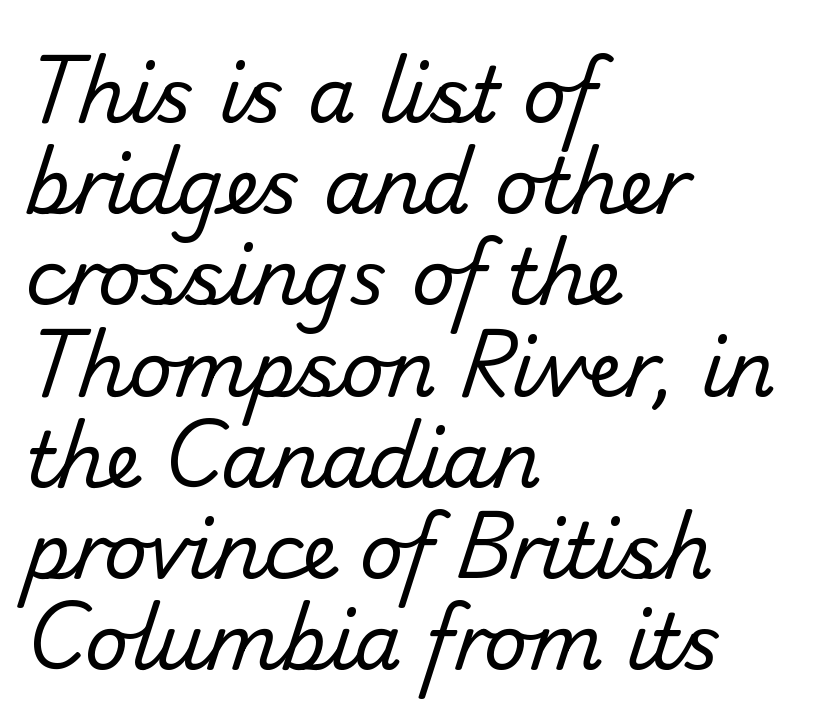
The letters look calm and open, with moderate or lighter stems. Leftover space on each line is placed entirely after the last word. Nobody touched the tracking dial on this one. Is this a fixed-width face? No — the glyphs have proportional, varying widths.
